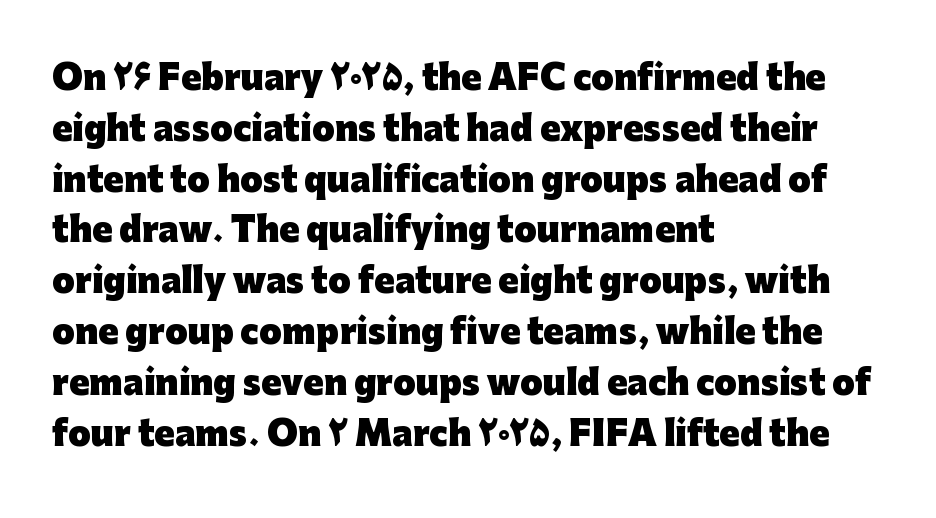
Q: Is the text bold? A: Yes.
Q: Is the text italic (slanted)? A: No, it is upright.
Q: Is the typeface a serif or a sans-serif typeface? A: Sans-serif.
Q: Is the text underlined? A: No.
Q: How is the paragraph aligned? A: Left-aligned.
Q: Is the spacing between letters normal or unusually wide? A: Normal.
Q: Is the spacing between lines tight, normal or loose? A: Normal.
Q: Width (condensed, normal, or wide)? A: Normal.
Q: Stroke contrast? A: Low.
Q: x-height? A: Medium.
Q: Monospaced? A: No.
